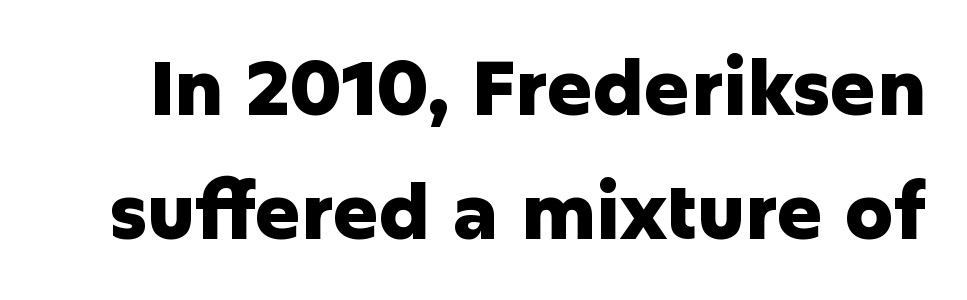
Q: Is the text bold? A: Yes.
Q: Is the text italic (slanted)? A: No, it is upright.
Q: Is the typeface a serif or a sans-serif typeface? A: Sans-serif.
Q: Is the text underlined? A: No.
Q: Is the spacing between letters normal or unusually wide? A: Normal.
Q: Is the spacing between lines tight, normal or loose? A: Normal.
Q: Width (condensed, normal, or wide)? A: Normal.
Q: Stroke contrast? A: Low.
Q: x-height? A: Medium.
Q: Monospaced? A: No.
